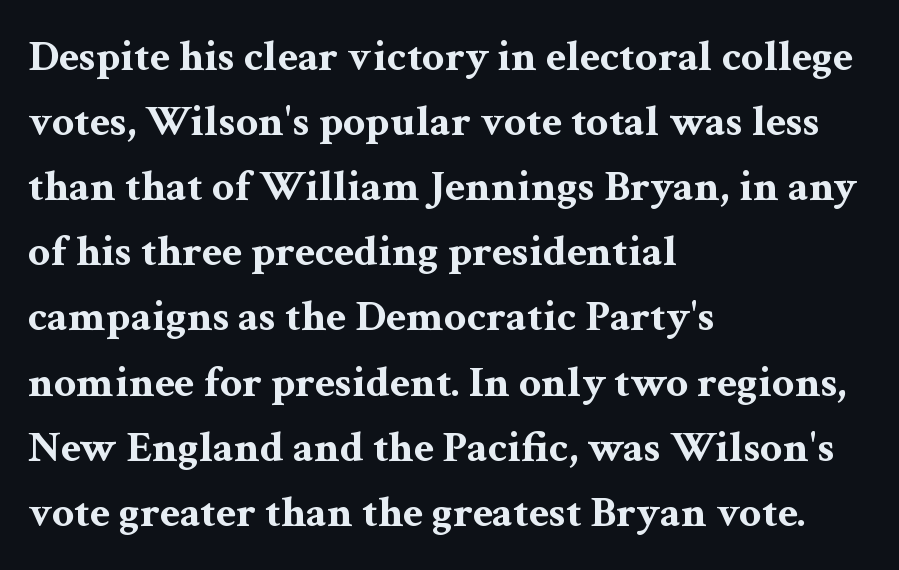
The image shows 44 px bold, wide serif type, upright; set left-aligned, normal line spacing (1.48x), normal letter spacing, not underlined; medium stroke contrast and a medium x-height.
